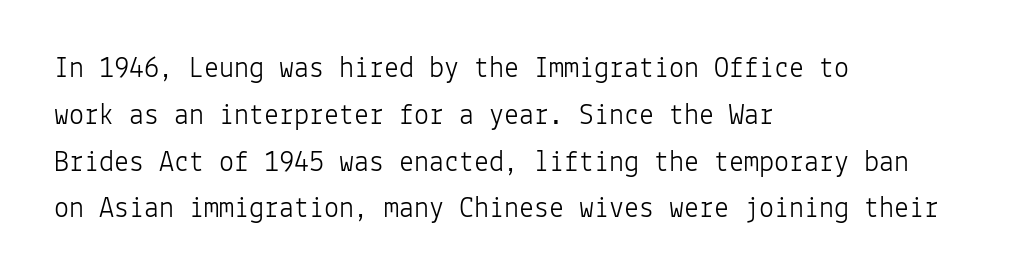
{"serif": "no", "italic": "no", "bold": "no", "weight": "light", "width": "normal", "stroke_contrast": "low", "x_height": "medium", "monospaced": "yes", "underline": "no", "align": "left", "line_spacing": "normal", "line_spacing_ratio": 1.56, "letter_spacing": "normal", "letter_spacing_em": 0.0, "glyph_px": 30}
